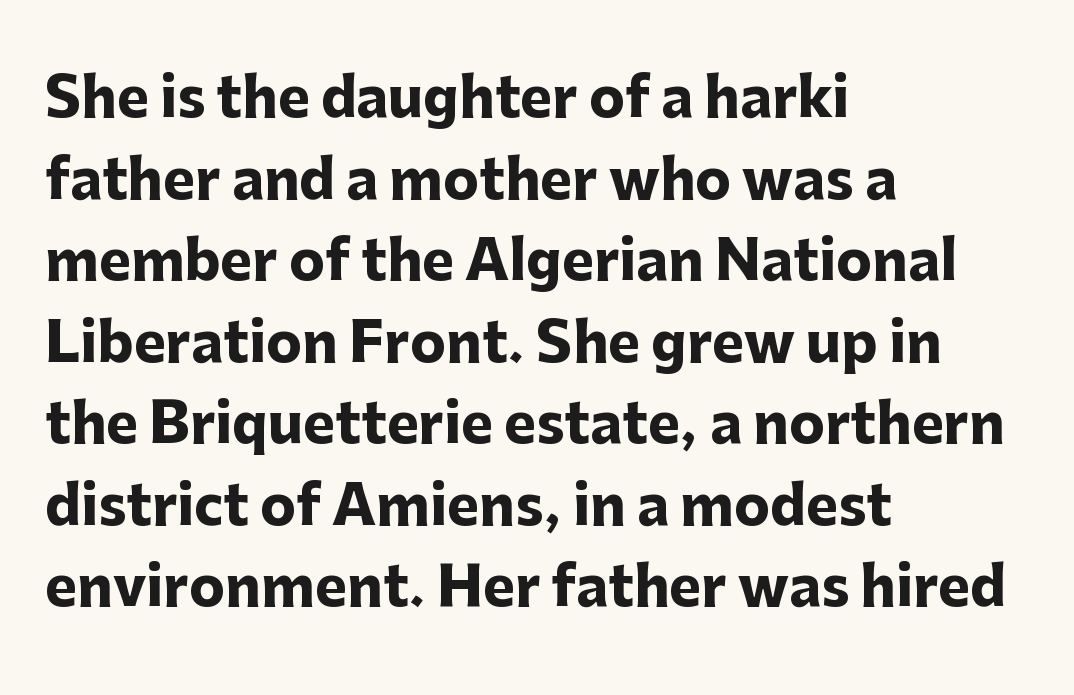
{"serif": "no", "italic": "no", "bold": "yes", "weight": "heavy", "width": "normal", "stroke_contrast": "low", "x_height": "medium", "monospaced": "no", "underline": "no", "align": "left", "line_spacing": "normal", "line_spacing_ratio": 1.51, "letter_spacing": "normal", "letter_spacing_em": 0.0, "glyph_px": 54}
